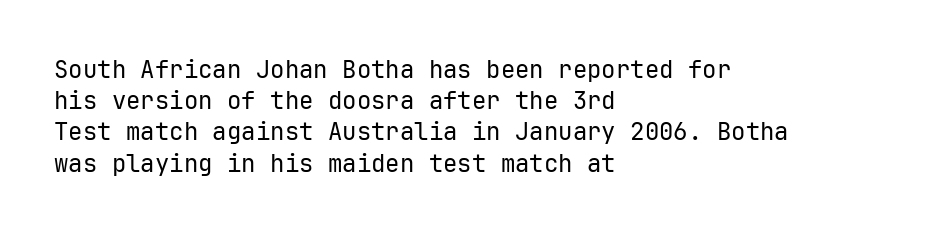
The ragged edge is on the right, which tells us the setting is flush left. The passage shown is not underscored anywhere. These lines were composed using upright roman letters. This sample uses plain, unmodified letter spacing. Reading down the column, the eye jumps a familiar distance to each next line.
